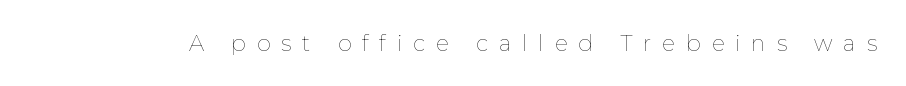
The image shows 22 px text type, upright; set unusually wide letter spacing (+0.49 em), not underlined.
